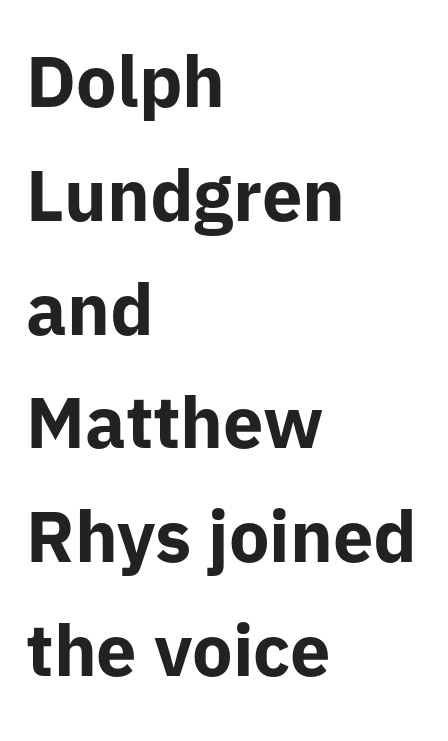
You could not count columns in this text — the font is proportionally spaced. The letters sit at their default tracking, neither squeezed nor spread. Notice how the passage keeps a crisp vertical edge on the left only. The specimen omits any rule beneath the text block's lines.
